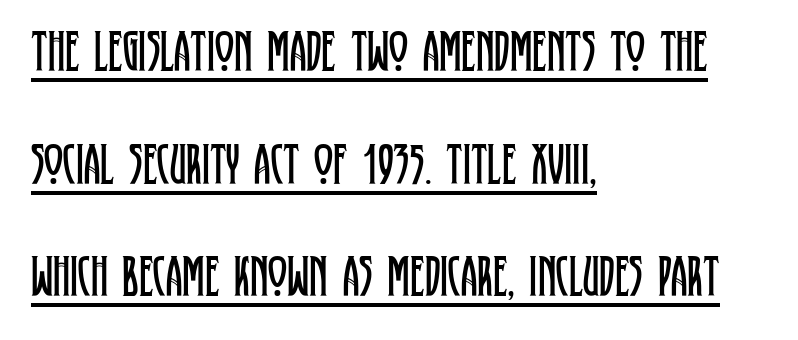
Short and long lines alike share a common starting point at left. Spacing verdict: proportional, widths tailored to each character. The words here are underlined. Serifs: yes, visible at the terminals of the letterforms. Spacing between characters is what you'd get straight out of the box. Airy leading.
